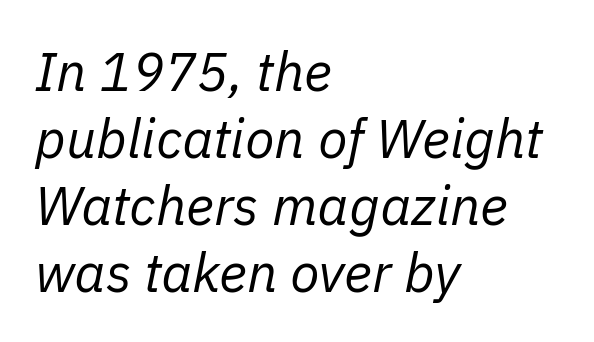
The image shows 54 px regular-weight type, italic (leaning right); set left-aligned, line spacing 1.24x, normal letter spacing, not underlined; low stroke contrast and a medium x-height.
